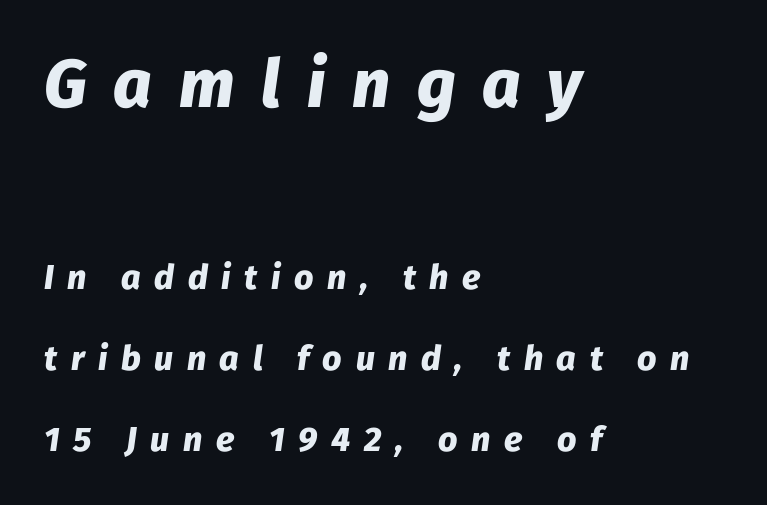
The image shows 67 px heavy type, italic (leaning right); set left-aligned, loose line spacing (2.38x), unusually wide letter spacing (+0.4 em), not underlined; the first (top) block is 1.97x larger; low stroke contrast and a medium x-height.
